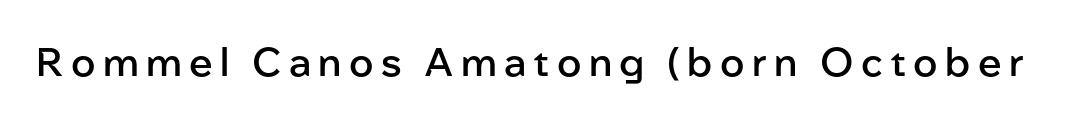
The image shows 39 px semibold sans-serif type, upright; set not underlined; low stroke contrast and a medium x-height.
